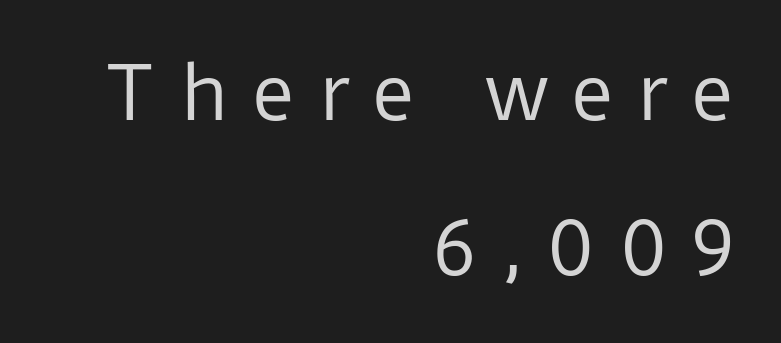
The image shows 74 px regular-weight sans-serif type, upright; set right-aligned, loose line spacing (2.1x), unusually wide letter spacing (+0.31 em), not underlined; low stroke contrast and a medium x-height.
